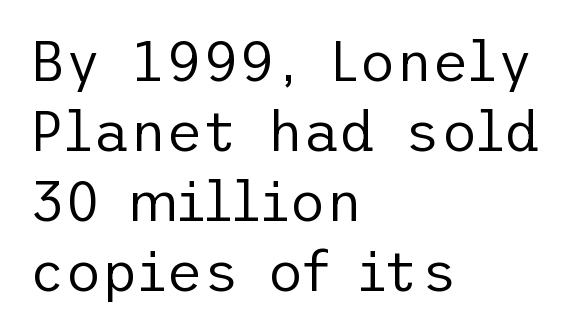
Any mark beneath the type? The region is blank. Glyph-to-glyph distance matches everyday printed text. This block has exactly the height ordinary leading produces. Bold? No — there's no thickening of the strokes. Upright lettering throughout.
